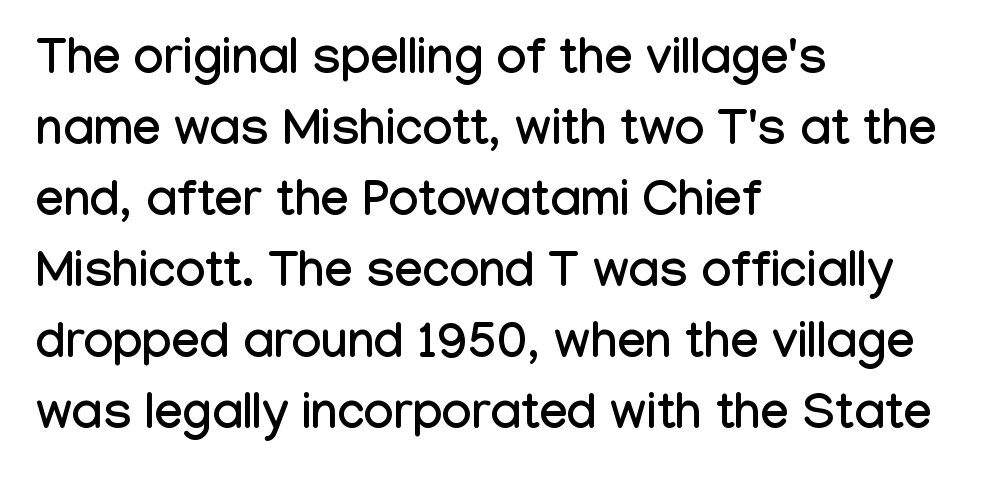
This sample has the flowing, uneven cadence of proportional lettering. Bare-footed words on every line. The passage shown stacks its lines at a standard gap. Nothing sits at the stroke ends, so this counts as sans-serif. Where is the straight margin? On the left. You can tell it's not italic because the verticals are truly vertical.
